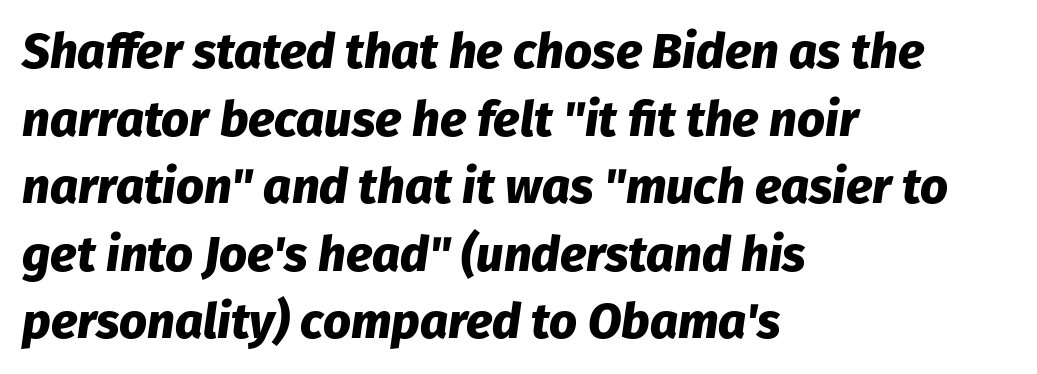
Q: Is the text bold? A: Yes.
Q: Is the text italic (slanted)? A: Yes, it leans right by about 8 degrees.
Q: Is the text underlined? A: No.
Q: How is the paragraph aligned? A: Left-aligned.
Q: Is the spacing between letters normal or unusually wide? A: Normal.
Q: Is the spacing between lines tight, normal or loose? A: Normal.
Q: Width (condensed, normal, or wide)? A: Normal.
Q: Stroke contrast? A: Low.
Q: x-height? A: Medium.
Q: Monospaced? A: No.
